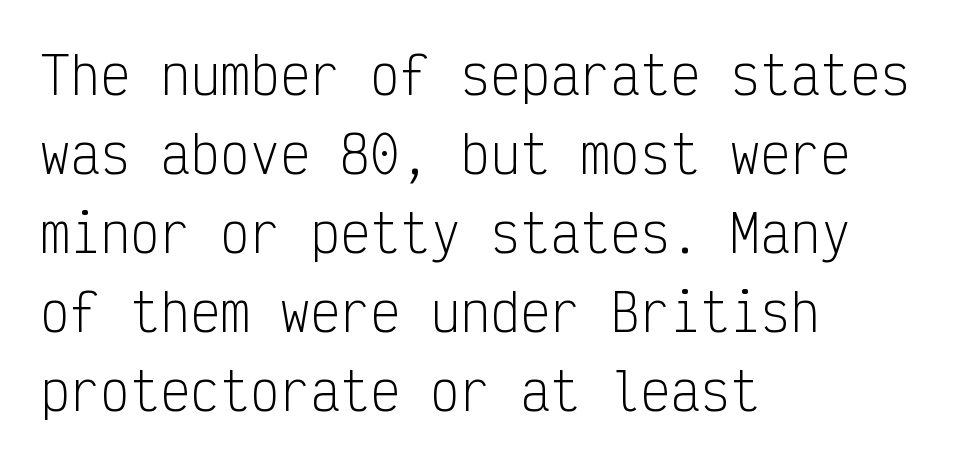
This rendering employs a face without finishing strokes, i.e., a sans-serif. The space directly below the letters is spotless. Whoever set this chose a conventional vertical rhythm. In terms of letterspacing, this is plain default setting.
